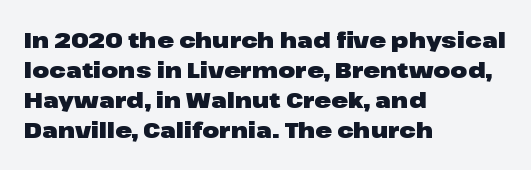
Q: Is the text bold? A: Yes.
Q: Is the text italic (slanted)? A: No, it is upright.
Q: Is the text underlined? A: No.
Q: How is the paragraph aligned? A: Left-aligned.
Q: Is the spacing between letters normal or unusually wide? A: Normal.
Q: Is the spacing between lines tight, normal or loose? A: Normal.
